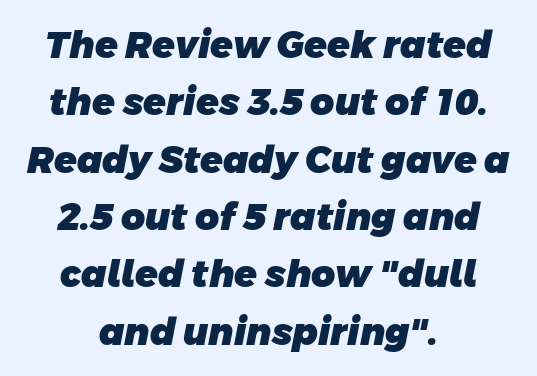
The image shows 37 px heavy sans-serif type; set centered, normal line spacing (1.55x), normal letter spacing, not underlined; low stroke contrast and a large x-height.
